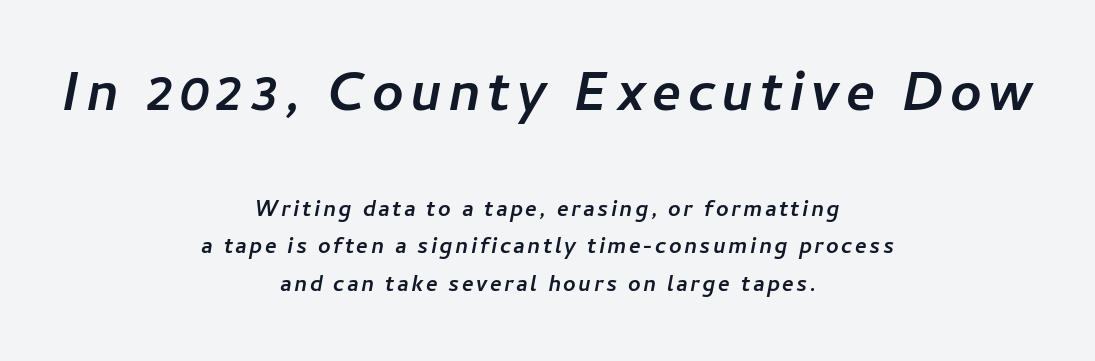
Yep, that's italic — everything's leaning. Caption: bold face, heavy strokes. The letters advance in unequal steps, a hallmark of proportional type. Visually, the top section dominates because its glyphs are scaled up. Has an underline been added? It has not. Layout note: lines centered.
